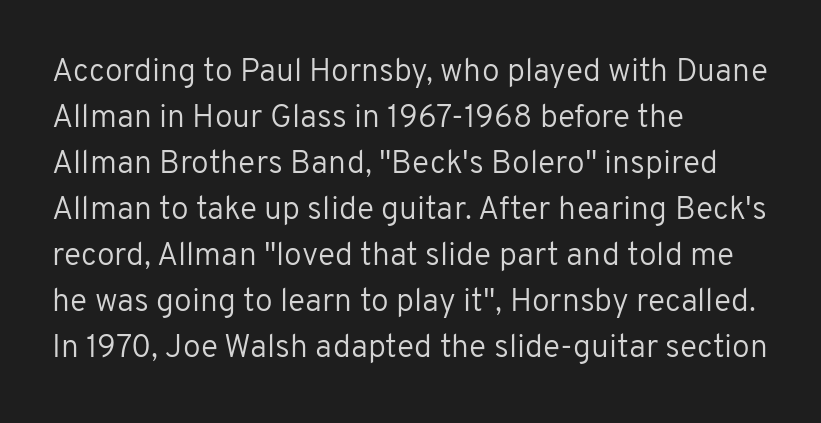
The image shows 32 px regular-weight sans-serif type, upright; set left-aligned, normal line spacing (1.44x), normal letter spacing, not underlined; low stroke contrast and a medium x-height.
